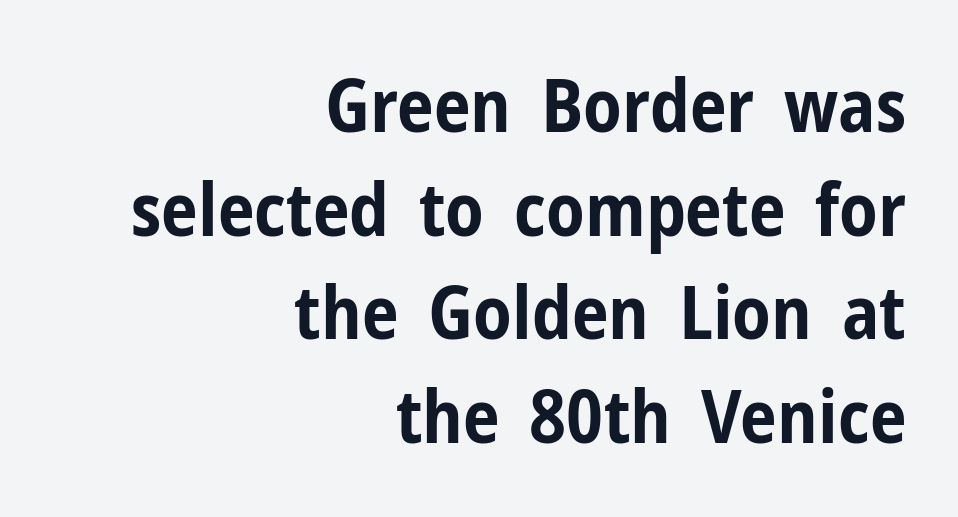
{"serif": "no", "italic": "no", "bold": "yes", "weight": "bold", "width": "condensed", "stroke_contrast": "low", "x_height": "medium", "monospaced": "no", "underline": "no", "align": "right", "line_spacing": "normal", "line_spacing_ratio": 1.4, "letter_spacing": "normal", "letter_spacing_em": 0.0, "glyph_px": 74}
